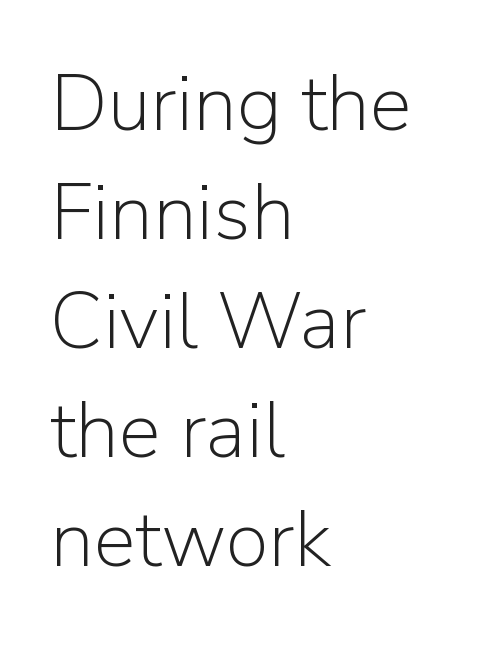
{"serif": "no", "italic": "no", "bold": "no", "weight": "light", "width": "normal", "stroke_contrast": "low", "x_height": "medium", "monospaced": "no", "underline": "no", "align": "left", "line_spacing": "normal", "line_spacing_ratio": 1.38, "letter_spacing": "normal", "letter_spacing_em": 0.0, "glyph_px": 79}
